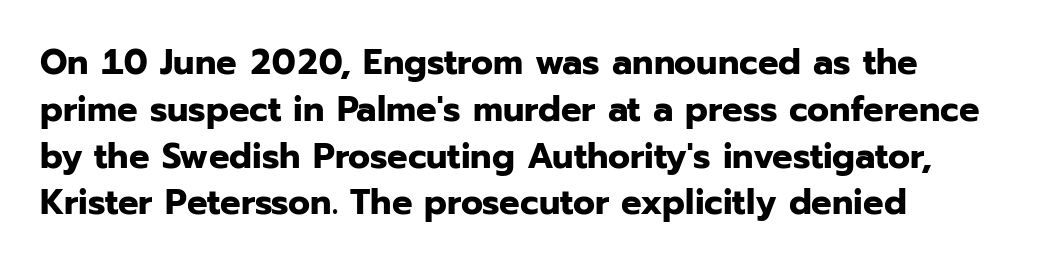
The image shows 36 px bold sans-serif type, upright; set normal line spacing (1.3x), normal letter spacing, not underlined; low stroke contrast and a medium x-height.
